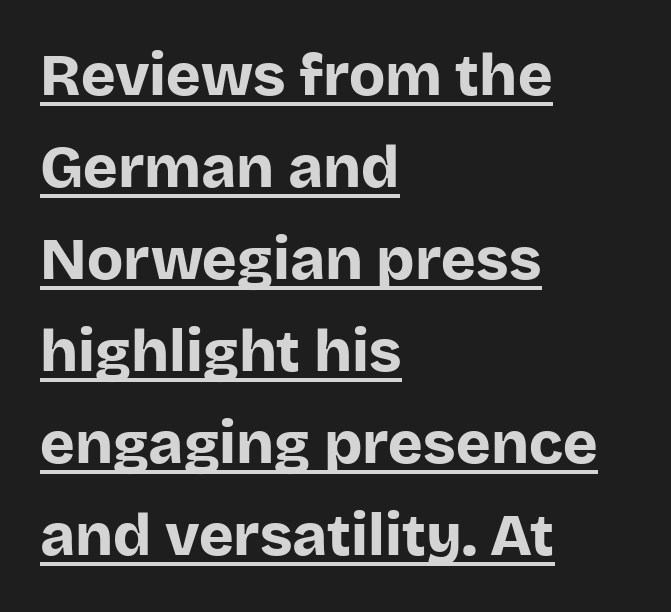
{"serif": "no", "italic": "no", "bold": "yes", "weight": "bold", "width": "normal", "stroke_contrast": "low", "x_height": "large", "monospaced": "no", "underline": "yes", "align": "left", "line_spacing": "normal", "line_spacing_ratio": 1.56, "letter_spacing": "normal", "letter_spacing_em": 0.0, "glyph_px": 59}
